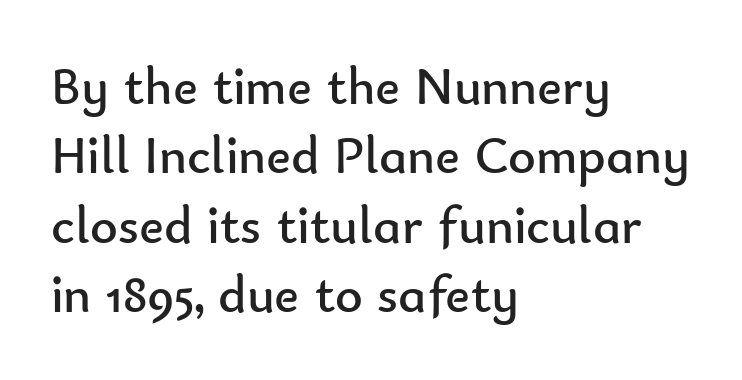
Looks like regular typesetting: each glyph gets only the width it needs. Between one letter and the next there's only the usual sliver of space. These lines are set flush left with a ragged right edge. Stems and bowls with no extra thickness — not bold. Nothing sits at the stroke ends, so this counts as sans-serif.
